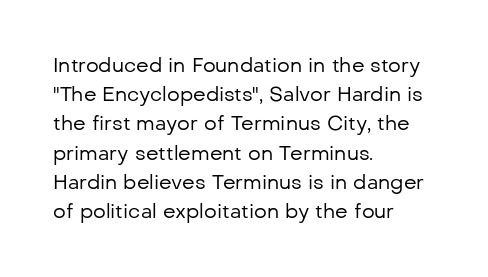
The image shows 20 px text type, upright; set left-aligned, normal line spacing (1.46x), normal letter spacing, not underlined.
